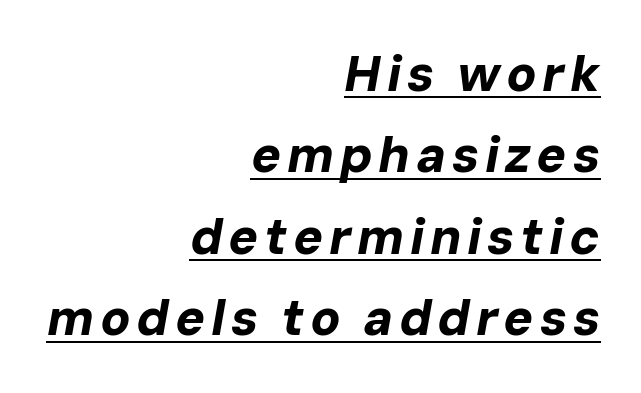
Q: Is the text bold? A: Yes.
Q: Is the text italic (slanted)? A: Yes, it leans right by about 10 degrees.
Q: Is the text underlined? A: Yes.
Q: How is the paragraph aligned? A: Right-aligned.
Q: Is the spacing between lines tight, normal or loose? A: Normal.
Q: Width (condensed, normal, or wide)? A: Normal.
Q: Stroke contrast? A: Low.
Q: x-height? A: Medium.
Q: Monospaced? A: No.
